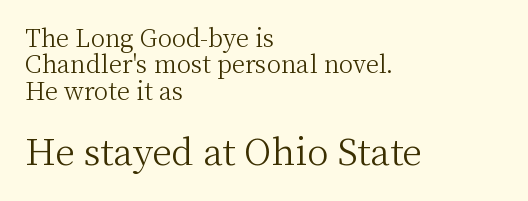
{"serif": "yes", "italic": "no", "bold": "no", "weight": "light", "width": "normal", "stroke_contrast": "medium", "x_height": "medium", "monospaced": "no", "underline": "no", "align": "left", "line_spacing": "tight", "line_spacing_ratio": 1.1, "letter_spacing": "normal", "letter_spacing_em": 0.0, "larger_block": "second", "size_ratio": 1.5, "glyph_px": 36}
